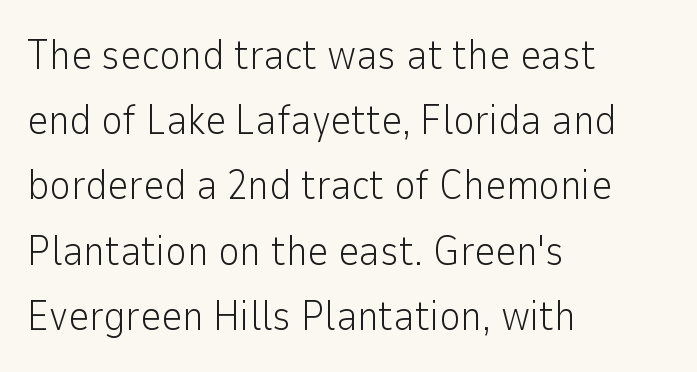
The type sits square on the baseline with zero lean. The glyphs are unaccompanied by any horizontal stroke below them. The weight tops out at a normal text grade. Visually the block forms a straight wall on the left and a jagged coastline on the right. A typesetter would call this zero additional tracking.
